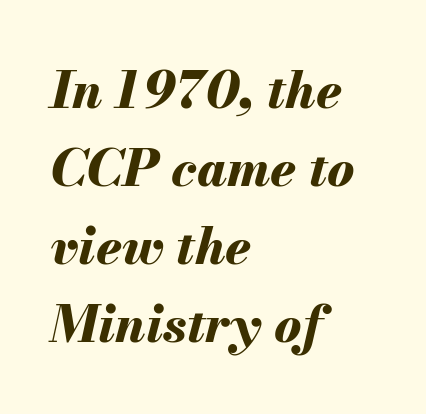
This is oblique type, the kind used for emphasis or titles. Leading matches the norm, producing a regular column. Caption: multi-line text, flush left, ragged right. Chunky letters — that's bold for sure. Letter spacing: default.
